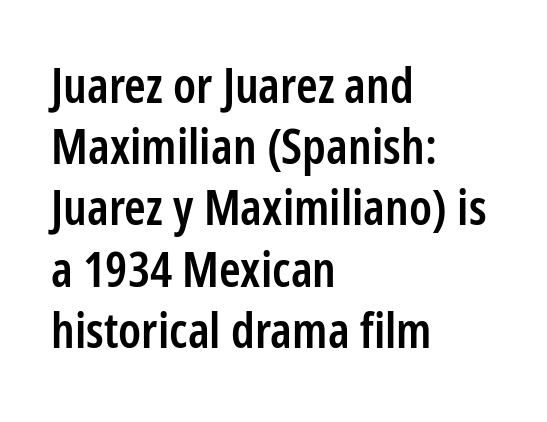
The image shows 49 px semibold, condensed sans-serif type, upright; set left-aligned, normal line spacing (1.25x), normal letter spacing, not underlined; low stroke contrast and a medium x-height.
